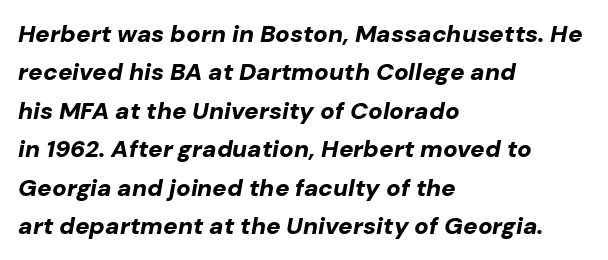
Q: Is the text bold? A: Yes.
Q: Is the text italic (slanted)? A: Yes, it leans right by about 10 degrees.
Q: Is the text underlined? A: No.
Q: How is the paragraph aligned? A: Left-aligned.
Q: Is the spacing between letters normal or unusually wide? A: Normal.
Q: Is the spacing between lines tight, normal or loose? A: Normal.
